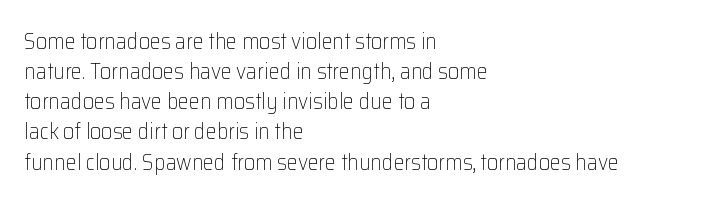
The image shows 22 px text type, upright; set left-aligned, normal line spacing (1.37x), normal letter spacing, not underlined.
